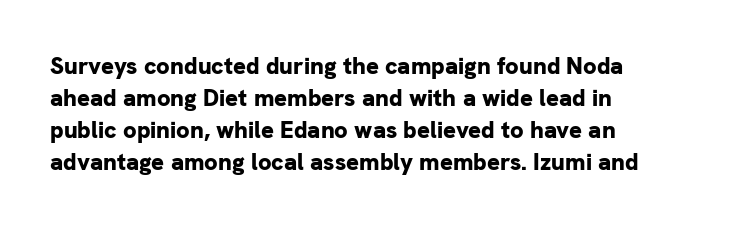
The image shows 24 px bold type, upright; set left-aligned, normal line spacing (1.34x), normal letter spacing, not underlined.
